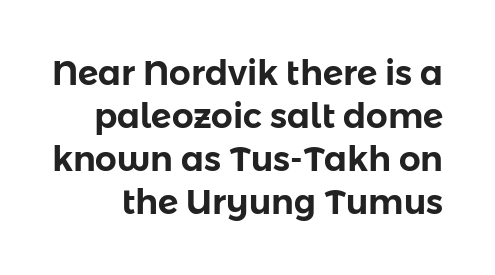
{"serif": "no", "italic": "no", "width": "normal", "stroke_contrast": "low", "x_height": "medium", "monospaced": "no", "underline": "no", "line_spacing": "normal", "line_spacing_ratio": 1.26, "letter_spacing": "normal", "letter_spacing_em": 0.0, "glyph_px": 34}
